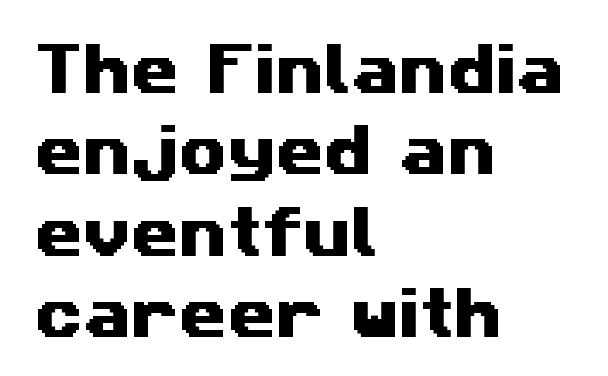
Q: Is the typeface a serif or a sans-serif typeface? A: Sans-serif.
Q: Is the text underlined? A: No.
Q: How is the paragraph aligned? A: Left-aligned.
Q: Is the spacing between letters normal or unusually wide? A: Normal.
Q: Is the spacing between lines tight, normal or loose? A: Normal.
Q: Width (condensed, normal, or wide)? A: Wide.
Q: Stroke contrast? A: Medium.
Q: x-height? A: Medium.
Q: Monospaced? A: No.
